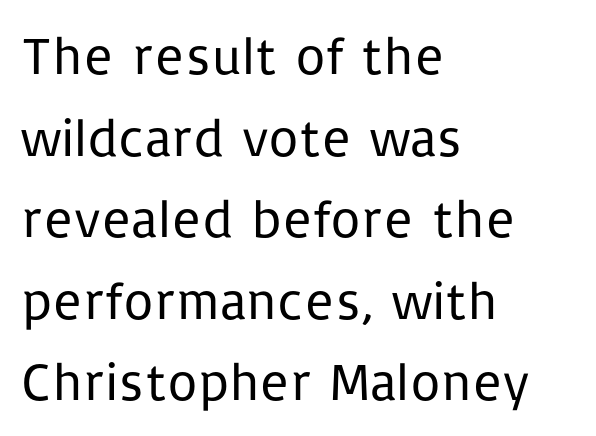
The image shows 53 px regular-weight sans-serif type, upright; set left-aligned, normal line spacing (1.54x), normal letter spacing, not underlined; low stroke contrast and a medium x-height.
